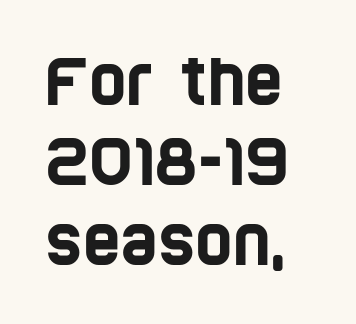
The setting favours the left margin, as ordinary paragraphs usually do. Here the designer chose a conventional face with non-uniform glyph widths. Characters follow at the spacing the type designer built in. The words here are not underlined. Vertically, the passage feels balanced, rows spaced as you'd expect. These lines are composed in type without serifs.
